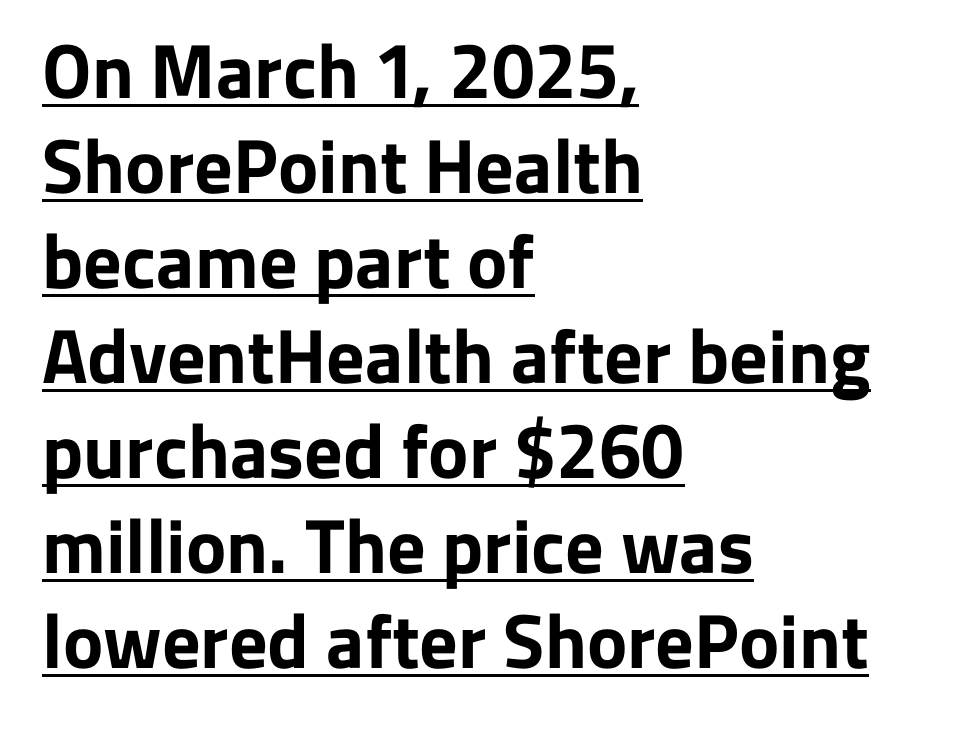
Posture: vertical. These lines stack with their left ends in a neat column. The typesetting leans heavy: a genuine bold. The sample's only ornament is a line tracing under the words. Observe the ordinary spacing: letters are neighbours, not strangers.
